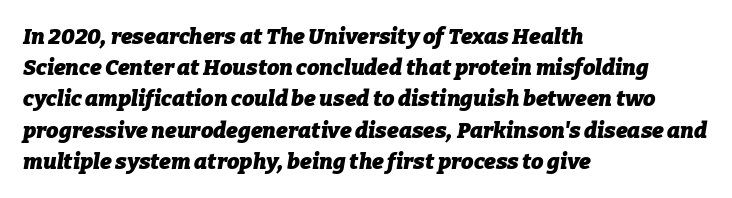
{"italic": "yes", "lean": "right", "slant_degrees": 9, "bold": "yes", "underline": "no", "align": "left", "line_spacing": "normal", "line_spacing_ratio": 1.42, "letter_spacing": "normal", "letter_spacing_em": 0.0, "glyph_px": 22}
